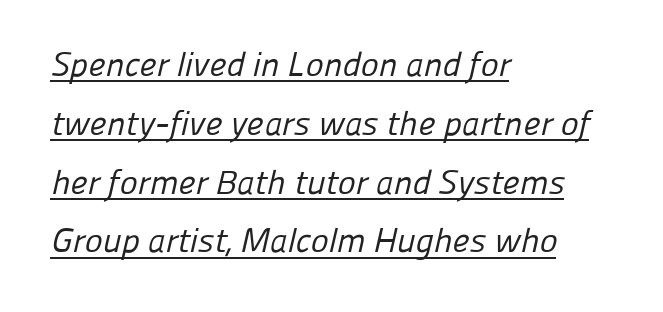
{"serif": "no", "bold": "no", "weight": "regular", "width": "normal", "stroke_contrast": "low", "x_height": "medium", "monospaced": "no", "underline": "yes", "align": "left", "line_spacing_ratio": 1.73, "letter_spacing": "normal", "letter_spacing_em": 0.0, "glyph_px": 34}
